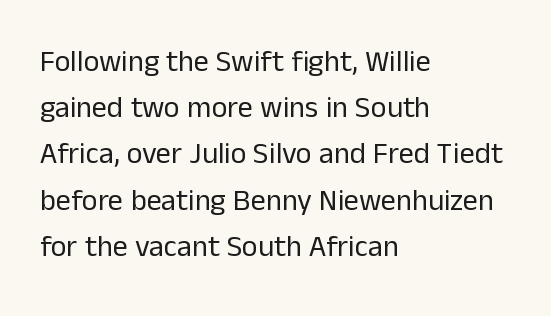
Q: Is the text bold? A: No.
Q: Is the text italic (slanted)? A: No, it is upright.
Q: Is the typeface a serif or a sans-serif typeface? A: Sans-serif.
Q: Is the text underlined? A: No.
Q: How is the paragraph aligned? A: Left-aligned.
Q: Is the spacing between letters normal or unusually wide? A: Normal.
Q: Is the spacing between lines tight, normal or loose? A: Normal.
Q: Width (condensed, normal, or wide)? A: Normal.
Q: Stroke contrast? A: Low.
Q: x-height? A: Medium.
Q: Monospaced? A: No.
